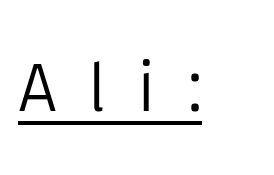
{"serif": "no", "italic": "no", "bold": "no", "weight": "light", "width": "normal", "stroke_contrast": "low", "x_height": "large", "monospaced": "no", "underline": "yes", "letter_spacing": "wide", "letter_spacing_em": 0.4, "glyph_px": 75}
